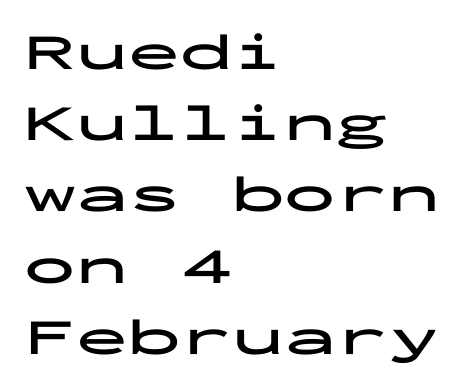
Quick note: underline off. If you measured baseline to baseline, you'd find a middling distance. Compared with a centered layout, this one pins lines to the left instead. Nothing sits at the stroke ends, so this counts as sans-serif. This sample uses plain, unmodified letter spacing.
